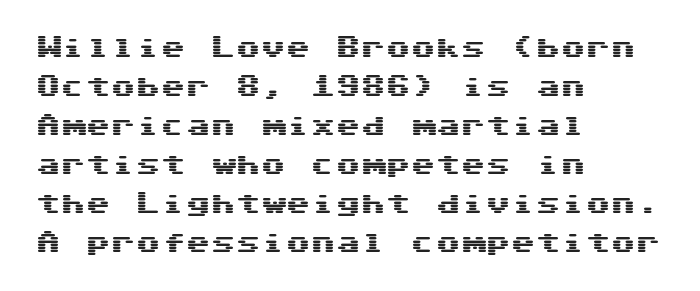
Q: Is the text italic (slanted)? A: No, it is upright.
Q: Is the text underlined? A: No.
Q: How is the paragraph aligned? A: Left-aligned.
Q: Is the spacing between letters normal or unusually wide? A: Normal.
Q: Is the spacing between lines tight, normal or loose? A: Normal.
